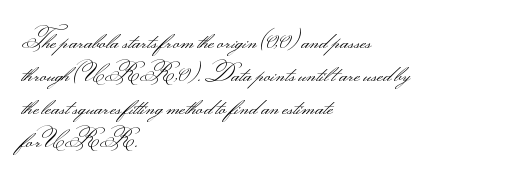
The image shows 23 px text type; set left-aligned, normal line spacing (1.43x), normal letter spacing, not underlined.
